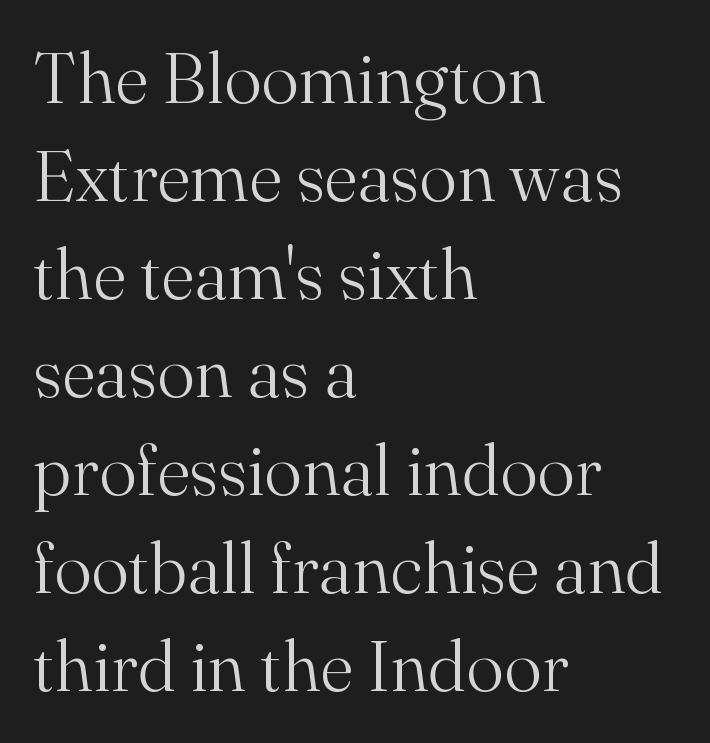
Q: Is the text bold? A: No.
Q: Is the text italic (slanted)? A: No, it is upright.
Q: Is the typeface a serif or a sans-serif typeface? A: Serif.
Q: Is the text underlined? A: No.
Q: How is the paragraph aligned? A: Left-aligned.
Q: Is the spacing between letters normal or unusually wide? A: Normal.
Q: Is the spacing between lines tight, normal or loose? A: Normal.
Q: Width (condensed, normal, or wide)? A: Normal.
Q: Stroke contrast? A: Medium.
Q: x-height? A: Small.
Q: Monospaced? A: No.
